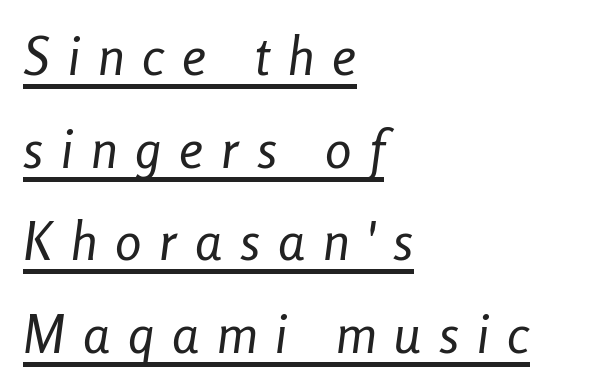
The image shows 53 px regular-weight, condensed type, italic (leaning right); set left-aligned, line spacing 1.75x, unusually wide letter spacing (+0.34 em), underlined; low stroke contrast and a medium x-height.
